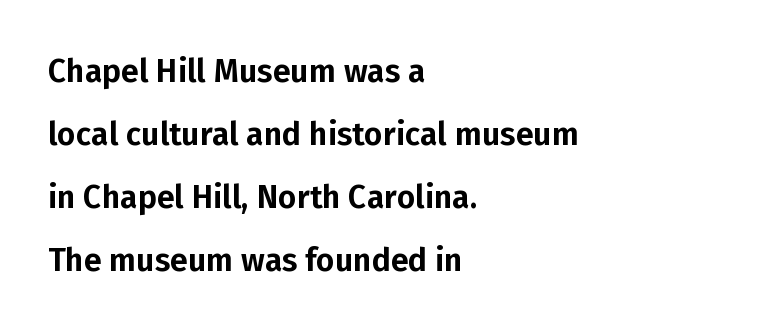
{"serif": "no", "italic": "no", "width": "normal", "stroke_contrast": "low", "x_height": "medium", "monospaced": "no", "underline": "no", "align": "left", "line_spacing": "loose", "line_spacing_ratio": 1.97, "letter_spacing": "normal", "letter_spacing_em": 0.0, "glyph_px": 32}
